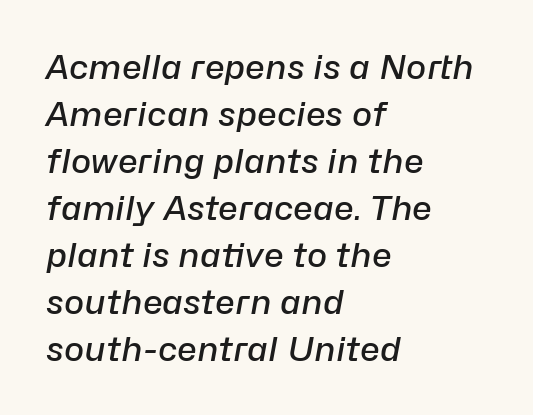
Q: Is the text bold? A: Semi-bold.
Q: Is the text italic (slanted)? A: Yes, it leans right by about 10 degrees.
Q: Is the text underlined? A: No.
Q: How is the paragraph aligned? A: Left-aligned.
Q: Is the spacing between letters normal or unusually wide? A: Normal.
Q: Is the spacing between lines tight, normal or loose? A: Normal.
Q: Width (condensed, normal, or wide)? A: Normal.
Q: Stroke contrast? A: Low.
Q: x-height? A: Medium.
Q: Monospaced? A: No.
